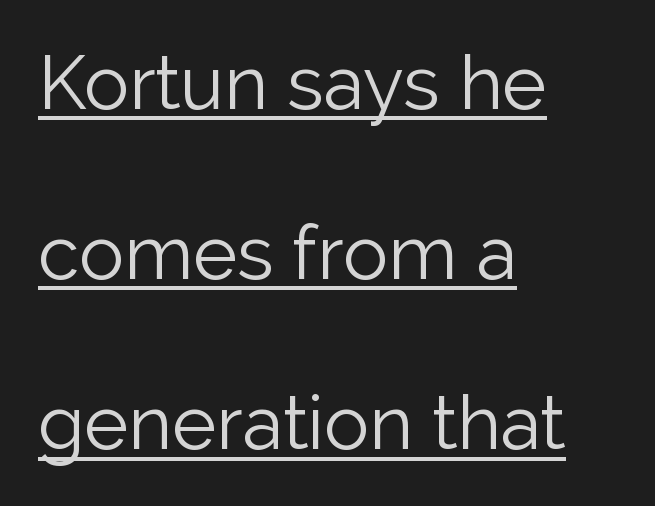
{"serif": "no", "italic": "no", "bold": "no", "weight": "light", "width": "normal", "stroke_contrast": "low", "x_height": "medium", "monospaced": "no", "underline": "yes", "align": "left", "line_spacing": "loose", "line_spacing_ratio": 2.27, "letter_spacing": "normal", "letter_spacing_em": 0.0, "glyph_px": 75}
